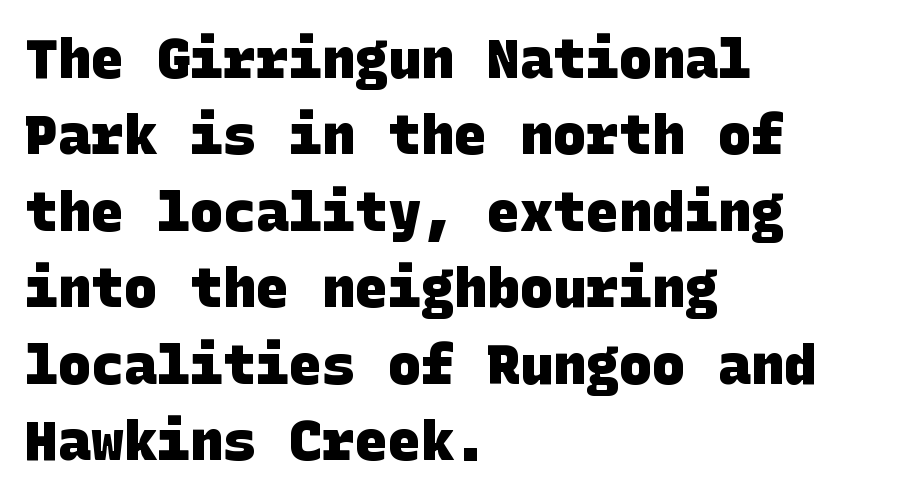
{"serif": "no", "bold": "yes", "weight": "heavy", "width": "normal", "stroke_contrast": "low", "x_height": "large", "underline": "no", "align": "left", "line_spacing": "normal", "line_spacing_ratio": 1.39, "letter_spacing": "normal", "letter_spacing_em": 0.0, "glyph_px": 55}
